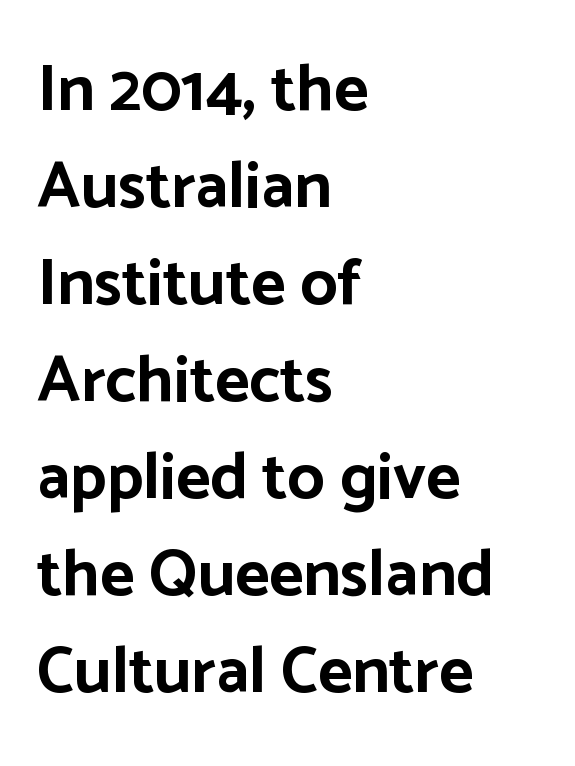
The image shows 66 px bold sans-serif type, upright; set left-aligned, normal line spacing (1.47x), normal letter spacing, not underlined; low stroke contrast and a medium x-height.
